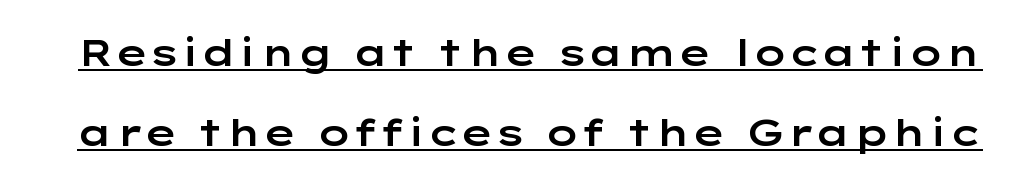
The image shows 37 px wide sans-serif type, upright; set loose line spacing (2.15x), normal letter spacing, underlined; low stroke contrast and a medium x-height.
